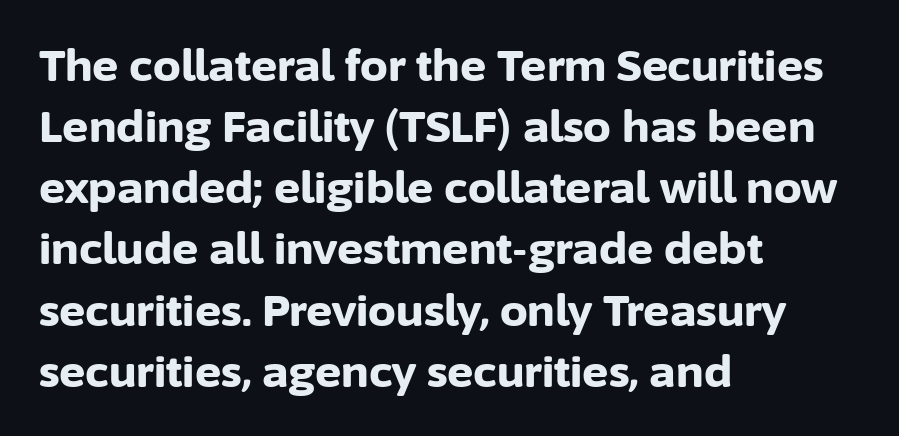
The image shows 44 px bold sans-serif type, upright; set left-aligned, normal line spacing (1.39x), normal letter spacing, not underlined; low stroke contrast and a medium x-height.
